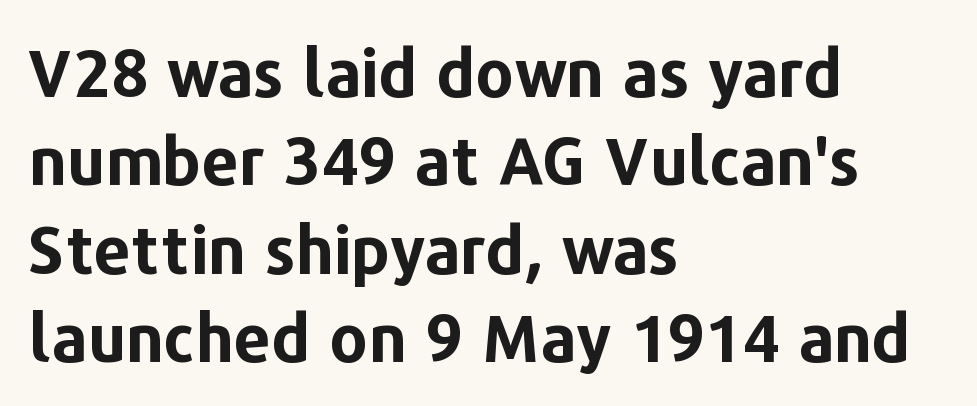
Q: Is the text bold? A: Yes.
Q: Is the text italic (slanted)? A: No, it is upright.
Q: Is the typeface a serif or a sans-serif typeface? A: Sans-serif.
Q: Is the text underlined? A: No.
Q: How is the paragraph aligned? A: Left-aligned.
Q: Is the spacing between letters normal or unusually wide? A: Normal.
Q: Is the spacing between lines tight, normal or loose? A: Normal.
Q: Width (condensed, normal, or wide)? A: Normal.
Q: Stroke contrast? A: Low.
Q: x-height? A: Medium.
Q: Monospaced? A: No.
